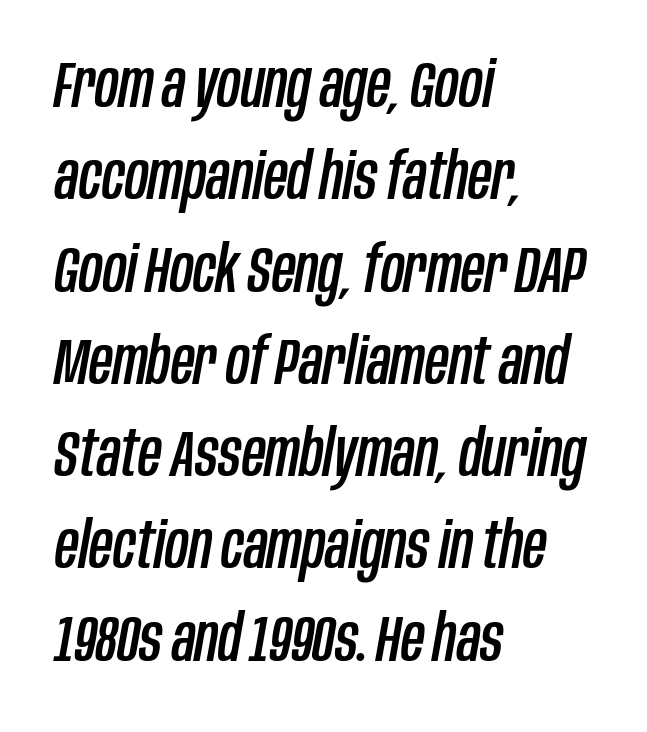
Q: Is the text italic (slanted)? A: Yes, it leans right by about 10 degrees.
Q: Is the text underlined? A: No.
Q: How is the paragraph aligned? A: Left-aligned.
Q: Is the spacing between letters normal or unusually wide? A: Normal.
Q: Is the spacing between lines tight, normal or loose? A: Normal.
Q: Width (condensed, normal, or wide)? A: Condensed.
Q: Stroke contrast? A: Low.
Q: x-height? A: Large.
Q: Monospaced? A: No.
